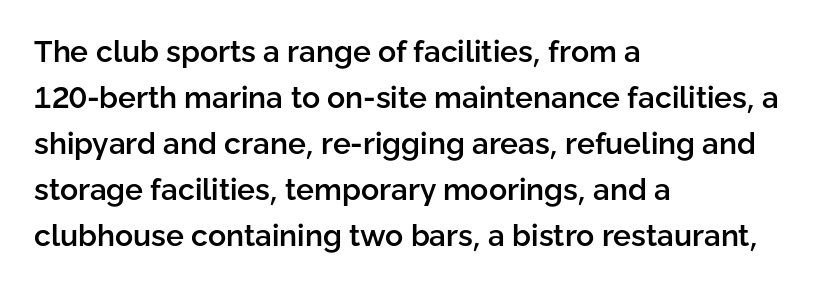
Type without underlining. One-word summary of the alignment: left. Style check: upright. Typographic density is moderately raised because the face is semibold. Regarding leading, the lines here are spaced in the standard way. Spacing verdict: proportional, widths tailored to each character.
